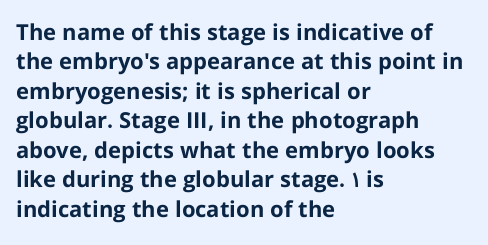
{"italic": "no", "bold": "yes", "underline": "no", "align": "left", "line_spacing": "normal", "line_spacing_ratio": 1.34, "letter_spacing": "normal", "letter_spacing_em": 0.0, "glyph_px": 22}
